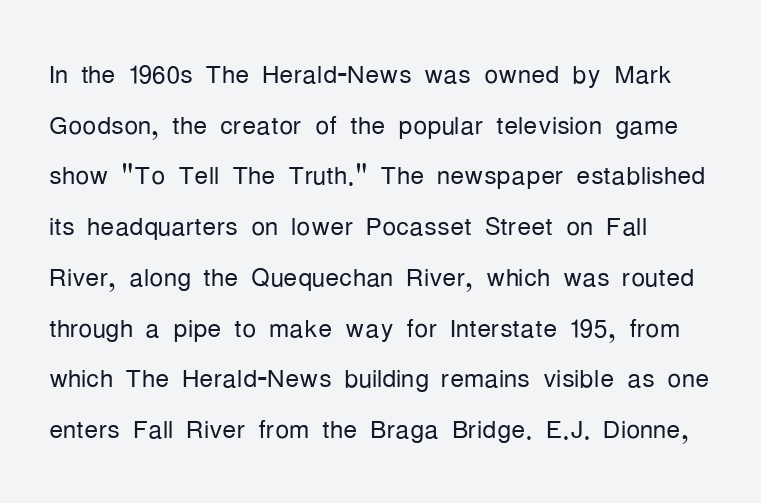
Nobody drew a line under any word here. Does the leading feel generous? No, just average. Style check: upright. Varying glyph widths throughout — classic text-font behaviour.
